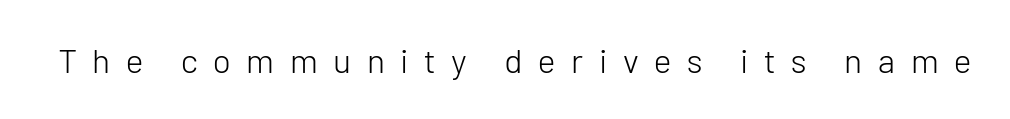
The image shows 34 px light sans-serif type, upright; set unusually wide letter spacing (+0.46 em), not underlined; low stroke contrast and a medium x-height.
